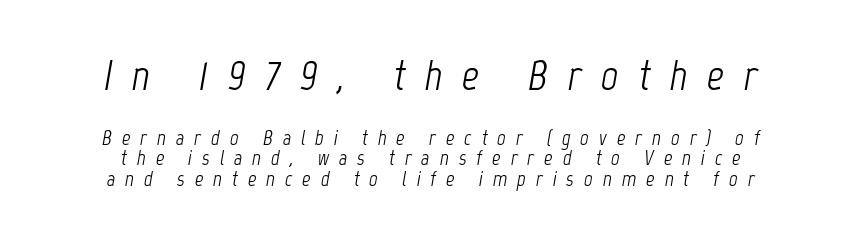
The image shows 42 px light, condensed type, italic (leaning right); set tight line spacing (0.98x), unusually wide letter spacing (+0.47 em), not underlined; the first (top) block is 2.0x larger; low stroke contrast and a medium x-height.
